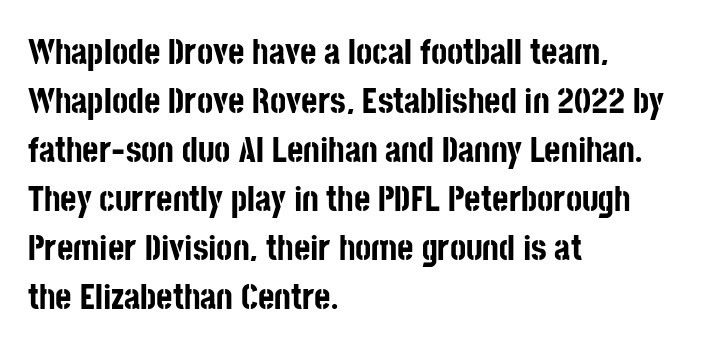
The image shows 35 px bold, condensed sans-serif type, upright; set left-aligned, normal line spacing (1.4x), normal letter spacing, not underlined; low stroke contrast and a large x-height.
